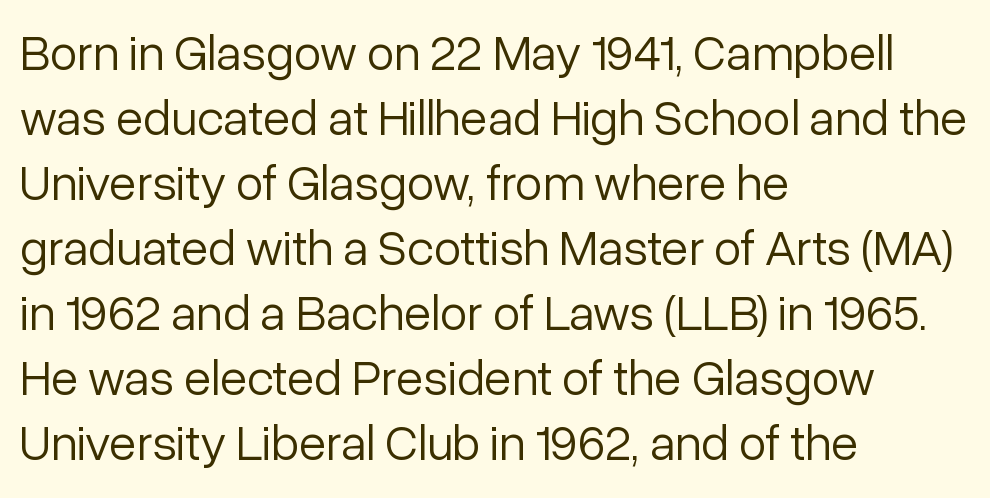
Q: Is the text bold? A: No.
Q: Is the text italic (slanted)? A: No, it is upright.
Q: Is the typeface a serif or a sans-serif typeface? A: Sans-serif.
Q: Is the text underlined? A: No.
Q: How is the paragraph aligned? A: Left-aligned.
Q: Is the spacing between letters normal or unusually wide? A: Normal.
Q: Is the spacing between lines tight, normal or loose? A: Normal.
Q: Width (condensed, normal, or wide)? A: Normal.
Q: Stroke contrast? A: Low.
Q: x-height? A: Medium.
Q: Monospaced? A: No.
